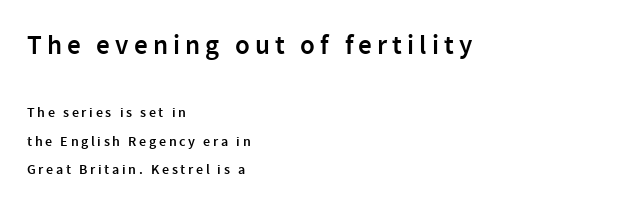
The axis of the letterforms is exactly vertical. Loosely led — the rows are spread out. A student would notice the top passage is typeset larger than what follows. Notice the strokes are somewhat thickened but not fully heavy: this is a semibold. The lines in this sample share a left origin and differ only in where they stop.
